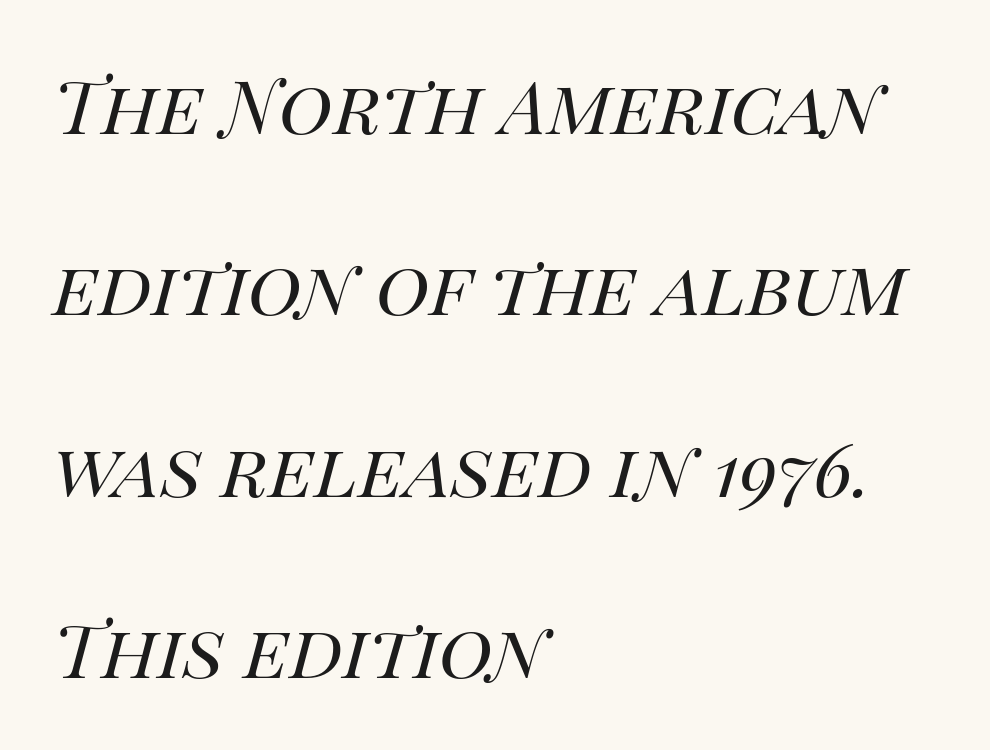
Q: Is the text bold? A: No.
Q: Is the text italic (slanted)? A: Yes, it leans right by about 14 degrees.
Q: Is the text underlined? A: No.
Q: How is the paragraph aligned? A: Left-aligned.
Q: Is the spacing between letters normal or unusually wide? A: Normal.
Q: Is the spacing between lines tight, normal or loose? A: Loose.
Q: Width (condensed, normal, or wide)? A: Normal.
Q: Stroke contrast? A: High.
Q: x-height? A: Large.
Q: Monospaced? A: No.
